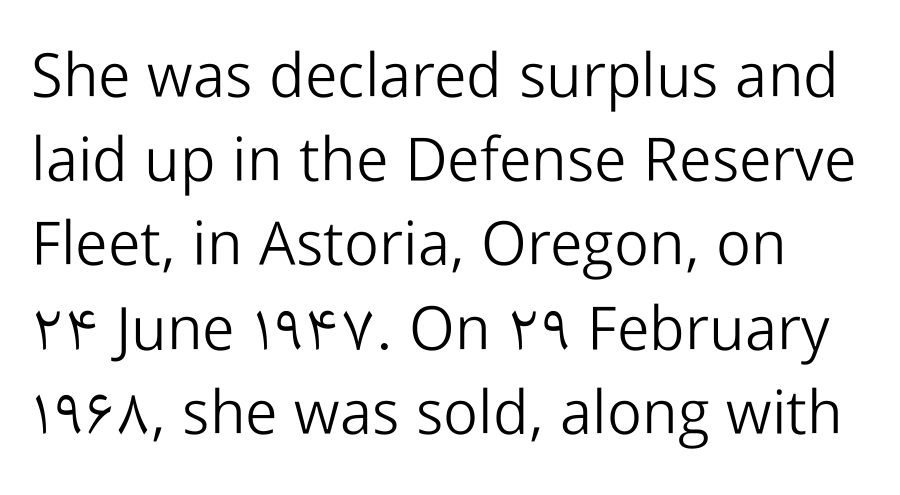
The image shows 61 px light sans-serif type, upright; set normal line spacing (1.38x), normal letter spacing, not underlined; low stroke contrast and a medium x-height.
